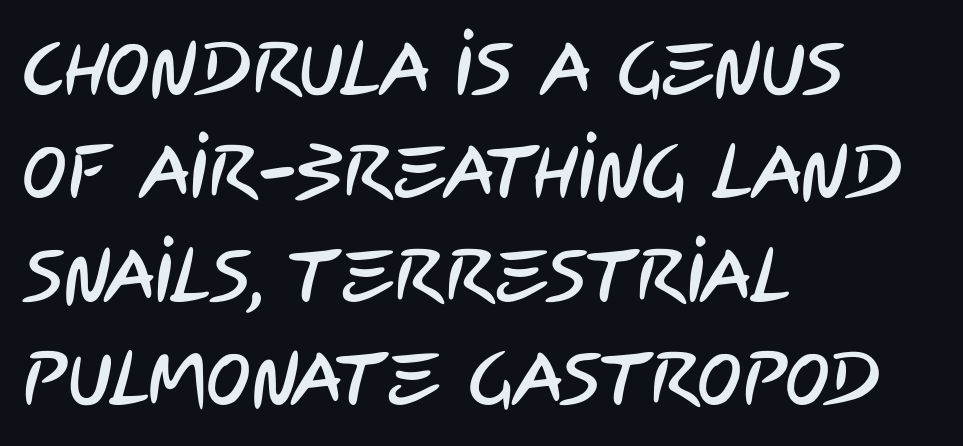
The image shows 75 px condensed sans-serif type; set left-aligned, normal line spacing (1.38x), normal letter spacing, not underlined; low stroke contrast and a large x-height.
